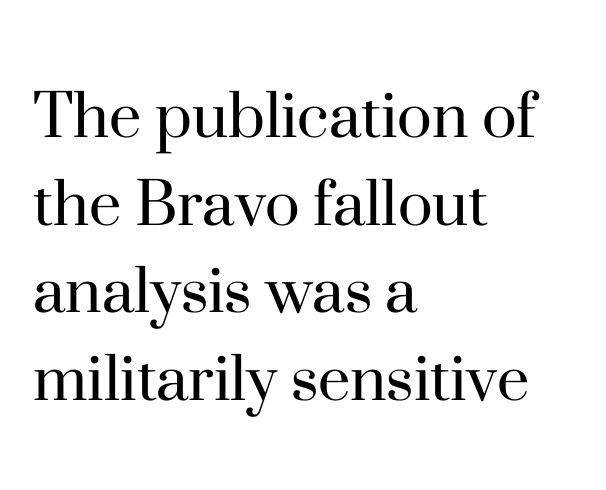
Q: Is the text bold? A: No.
Q: Is the text italic (slanted)? A: No, it is upright.
Q: Is the typeface a serif or a sans-serif typeface? A: Serif.
Q: Is the text underlined? A: No.
Q: How is the paragraph aligned? A: Left-aligned.
Q: Is the spacing between letters normal or unusually wide? A: Normal.
Q: Width (condensed, normal, or wide)? A: Normal.
Q: Stroke contrast? A: High.
Q: x-height? A: Small.
Q: Monospaced? A: No.
